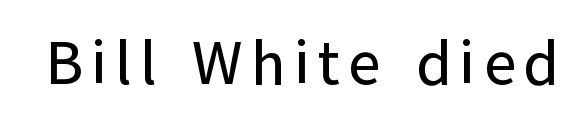
{"serif": "no", "italic": "no", "width": "normal", "stroke_contrast": "low", "x_height": "medium", "monospaced": "no", "underline": "no", "glyph_px": 62}
